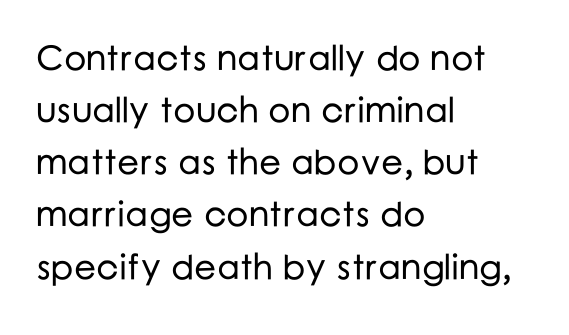
{"serif": "no", "italic": "no", "width": "normal", "stroke_contrast": "low", "x_height": "medium", "monospaced": "no", "underline": "no", "align": "left", "line_spacing": "normal", "line_spacing_ratio": 1.49, "letter_spacing": "normal", "letter_spacing_em": 0.0, "glyph_px": 35}
